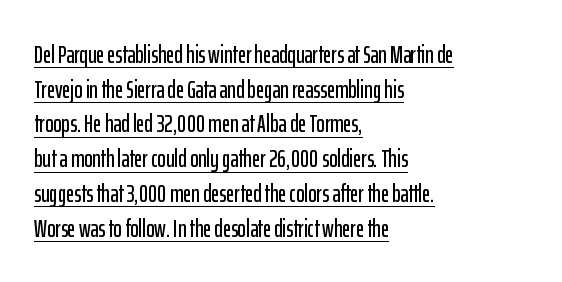
Q: Is the text italic (slanted)? A: No, it is upright.
Q: Is the text underlined? A: Yes.
Q: How is the paragraph aligned? A: Left-aligned.
Q: Is the spacing between letters normal or unusually wide? A: Normal.
Q: Is the spacing between lines tight, normal or loose? A: Normal.
